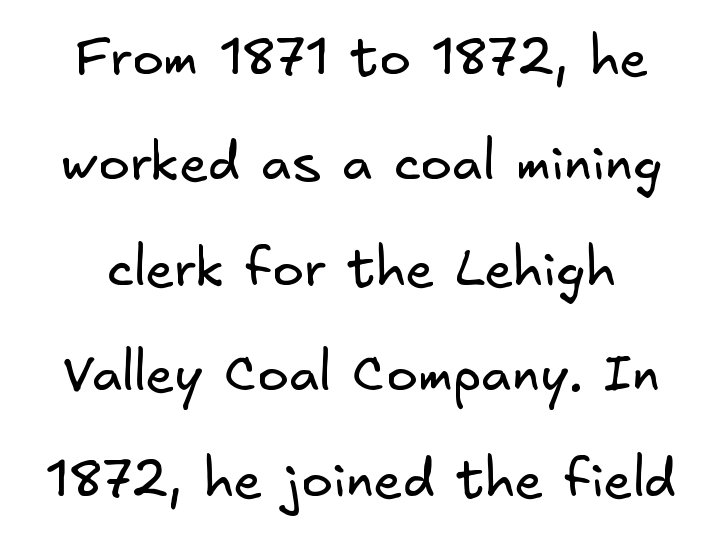
Q: Is the text bold? A: No.
Q: Is the typeface a serif or a sans-serif typeface? A: Sans-serif.
Q: Is the text underlined? A: No.
Q: Is the spacing between letters normal or unusually wide? A: Normal.
Q: Is the spacing between lines tight, normal or loose? A: Loose.
Q: Width (condensed, normal, or wide)? A: Normal.
Q: Stroke contrast? A: Low.
Q: x-height? A: Small.
